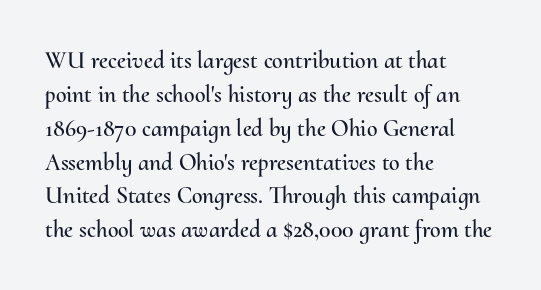
Here the glyphs are tracked normally, forming tight word shapes. A typesetter would call this leading conventional body-copy spacing. Descenders hang freely into open space. Typeset ragged right — the left edge is the straight one. Posture: upright roman.
